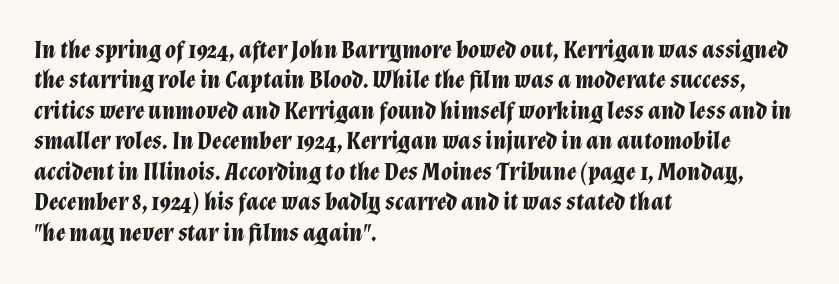
Q: Is the text bold? A: Yes.
Q: Is the text italic (slanted)? A: Yes, it leans right by about 12 degrees.
Q: Is the text underlined? A: No.
Q: How is the paragraph aligned? A: Left-aligned.
Q: Is the spacing between letters normal or unusually wide? A: Normal.
